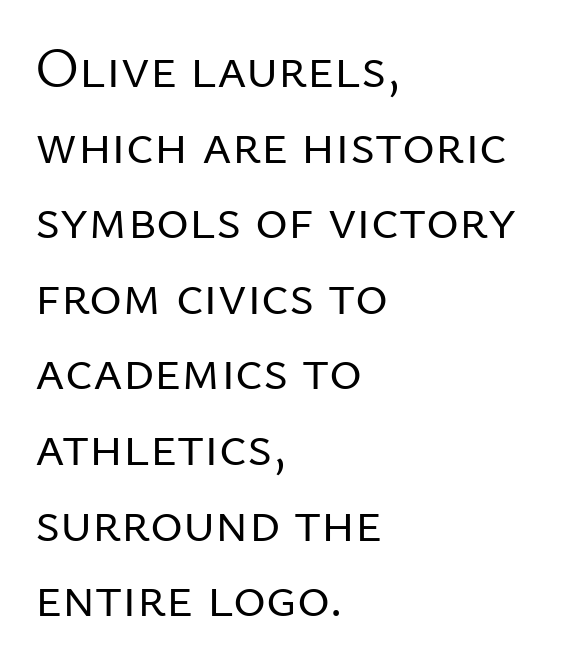
Q: Is the text bold? A: No.
Q: Is the text italic (slanted)? A: No, it is upright.
Q: Is the typeface a serif or a sans-serif typeface? A: Sans-serif.
Q: Is the text underlined? A: No.
Q: How is the paragraph aligned? A: Left-aligned.
Q: Is the spacing between letters normal or unusually wide? A: Normal.
Q: Is the spacing between lines tight, normal or loose? A: Normal.
Q: Width (condensed, normal, or wide)? A: Normal.
Q: Stroke contrast? A: Low.
Q: x-height? A: Medium.
Q: Monospaced? A: No.
